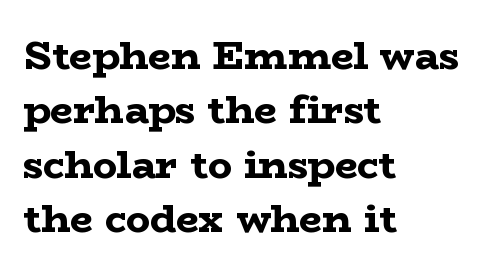
Yep, those are serifs on the letters. Horizontal alignment here is leftward, the default for most running prose. The letters sit at their default tracking, neither squeezed nor spread. Lines of text with bare space underneath. The letters are bold, with thick, heavy strokes. The block of text has a typical density, with ordinary space between rows.
